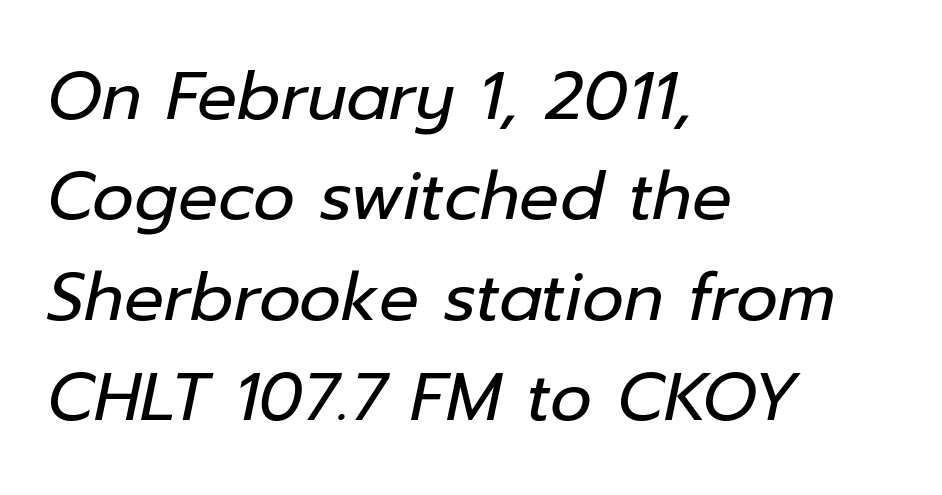
Q: Is the text bold? A: No.
Q: Is the text italic (slanted)? A: Yes, it leans right by about 12 degrees.
Q: Is the text underlined? A: No.
Q: How is the paragraph aligned? A: Left-aligned.
Q: Is the spacing between letters normal or unusually wide? A: Normal.
Q: Is the spacing between lines tight, normal or loose? A: Normal.
Q: Width (condensed, normal, or wide)? A: Normal.
Q: Stroke contrast? A: Low.
Q: x-height? A: Medium.
Q: Monospaced? A: No.
